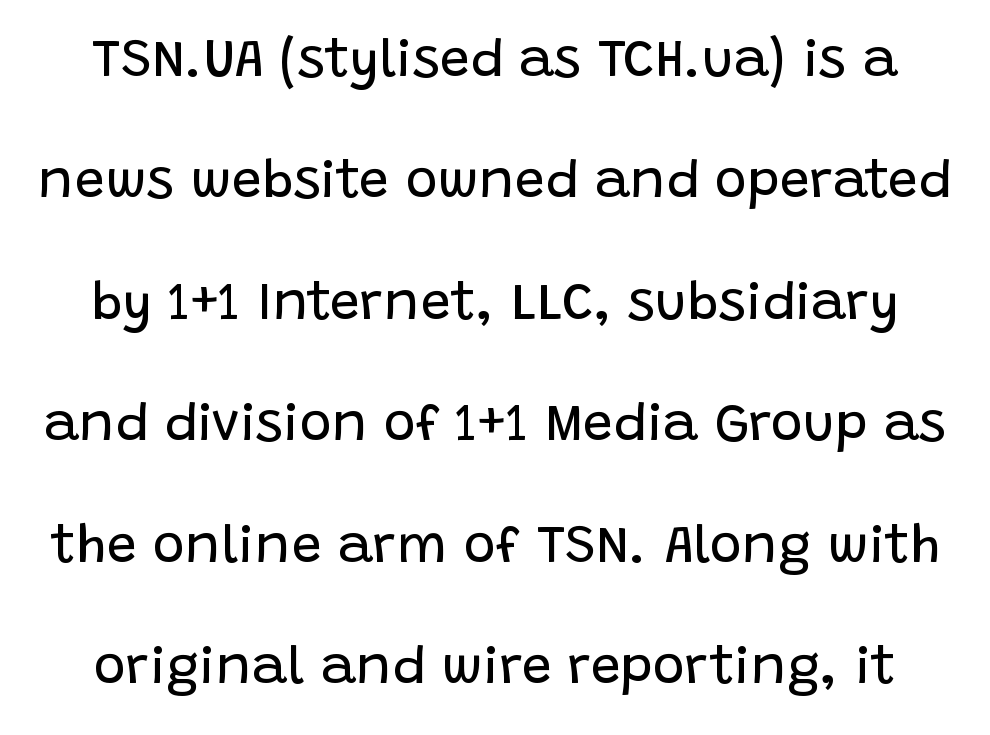
{"serif": "no", "italic": "no", "bold": "no", "weight": "regular", "width": "normal", "stroke_contrast": "low", "x_height": "large", "monospaced": "no", "underline": "no", "line_spacing": "loose", "line_spacing_ratio": 2.25, "letter_spacing": "normal", "letter_spacing_em": 0.0, "glyph_px": 54}
